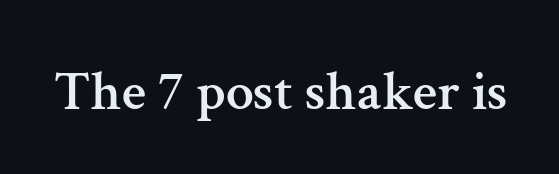
The image shows 56 px serif type, upright; set normal letter spacing, not underlined; medium stroke contrast and a medium x-height.
